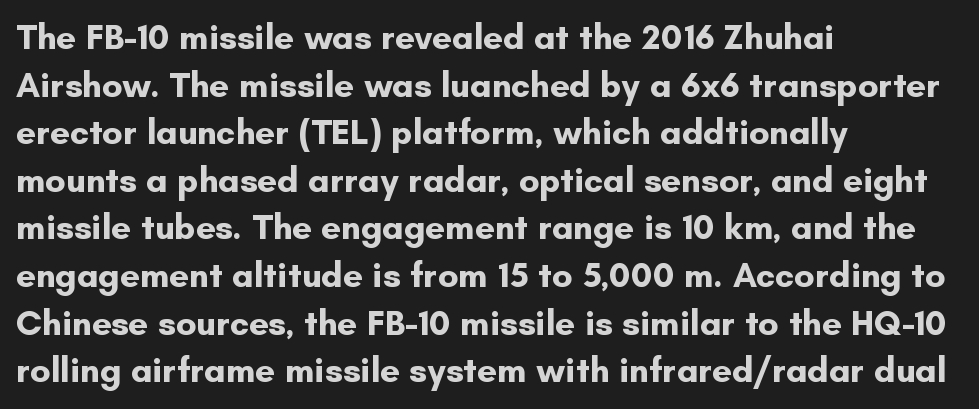
Q: Is the text bold? A: Yes.
Q: Is the text italic (slanted)? A: No, it is upright.
Q: Is the typeface a serif or a sans-serif typeface? A: Sans-serif.
Q: Is the text underlined? A: No.
Q: How is the paragraph aligned? A: Left-aligned.
Q: Is the spacing between letters normal or unusually wide? A: Normal.
Q: Is the spacing between lines tight, normal or loose? A: Normal.
Q: Width (condensed, normal, or wide)? A: Normal.
Q: Stroke contrast? A: Low.
Q: x-height? A: Small.
Q: Monospaced? A: No.
